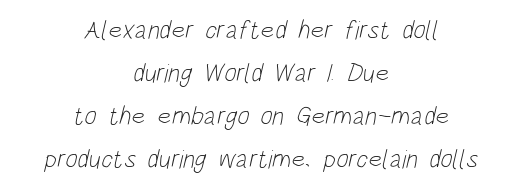
Q: Is the text bold? A: No.
Q: Is the text underlined? A: No.
Q: How is the paragraph aligned? A: Centered.
Q: Is the spacing between letters normal or unusually wide? A: Normal.
Q: Is the spacing between lines tight, normal or loose? A: Normal.
